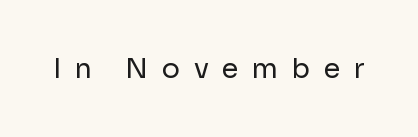
The letters look calm and open, with moderate or lighter stems. The axis of the letterforms is exactly vertical. This rendering widens character spacing well past its baseline value. Has an underline been added? It has not.
